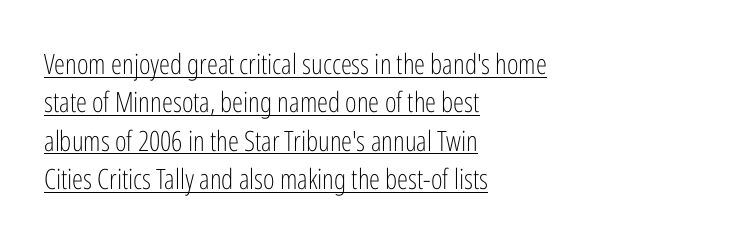
The image shows 28 px light, condensed sans-serif type, upright; set left-aligned, normal line spacing (1.37x), normal letter spacing, underlined; low stroke contrast and a medium x-height.
